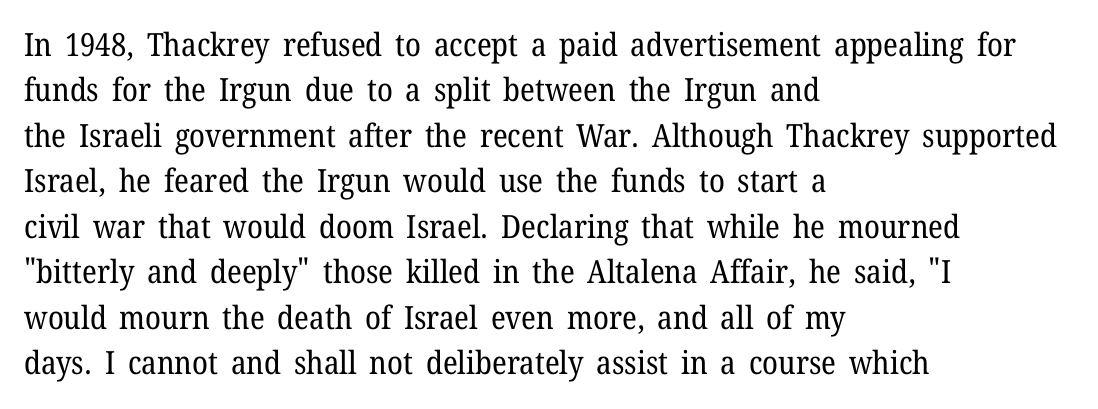
{"serif": "yes", "italic": "no", "bold": "no", "weight": "regular", "width": "normal", "stroke_contrast": "low", "x_height": "medium", "monospaced": "no", "underline": "no", "align": "left", "line_spacing": "normal", "line_spacing_ratio": 1.42, "letter_spacing": "normal", "letter_spacing_em": 0.0, "glyph_px": 32}
